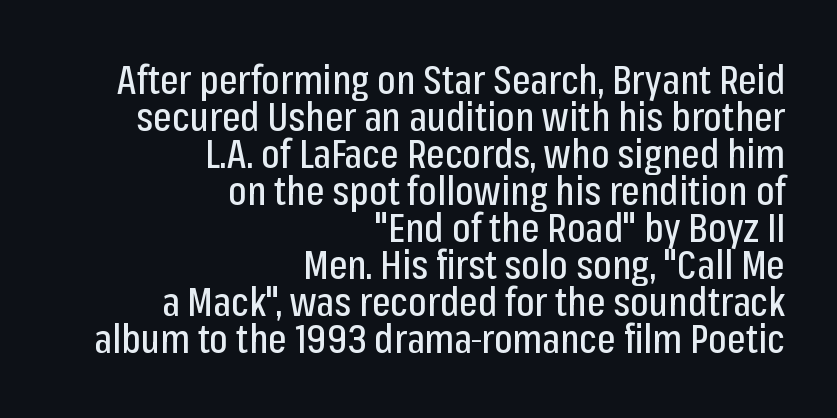
{"serif": "no", "italic": "no", "width": "condensed", "stroke_contrast": "low", "x_height": "medium", "monospaced": "no", "underline": "no", "align": "right", "line_spacing": "tight", "line_spacing_ratio": 0.95, "letter_spacing": "normal", "letter_spacing_em": 0.0, "glyph_px": 39}
